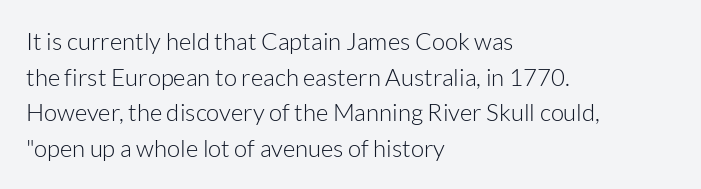
{"italic": "no", "bold": "no", "underline": "no", "align": "left", "line_spacing": "normal", "line_spacing_ratio": 1.48, "letter_spacing": "normal", "letter_spacing_em": 0.0, "glyph_px": 24}
